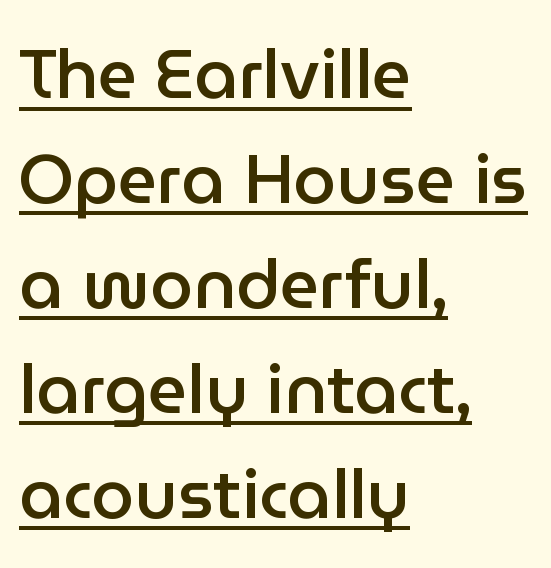
{"serif": "no", "italic": "no", "bold": "semi", "weight": "semibold", "width": "normal", "stroke_contrast": "low", "x_height": "medium", "monospaced": "no", "underline": "yes", "align": "left", "line_spacing": "normal", "line_spacing_ratio": 1.52, "letter_spacing": "normal", "letter_spacing_em": 0.0, "glyph_px": 69}
